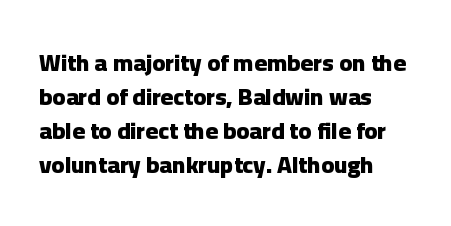
{"italic": "no", "bold": "yes", "underline": "no", "align": "left", "line_spacing": "normal", "line_spacing_ratio": 1.41, "letter_spacing": "normal", "letter_spacing_em": 0.0, "glyph_px": 24}
